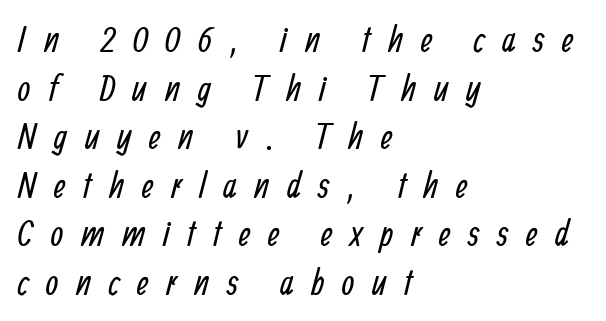
Q: Is the text bold? A: No.
Q: Is the typeface a serif or a sans-serif typeface? A: Sans-serif.
Q: Is the text underlined? A: No.
Q: How is the paragraph aligned? A: Left-aligned.
Q: Is the spacing between letters normal or unusually wide? A: Unusually wide.
Q: Is the spacing between lines tight, normal or loose? A: Normal.
Q: Width (condensed, normal, or wide)? A: Condensed.
Q: Stroke contrast? A: Low.
Q: x-height? A: Medium.
Q: Monospaced? A: No.
